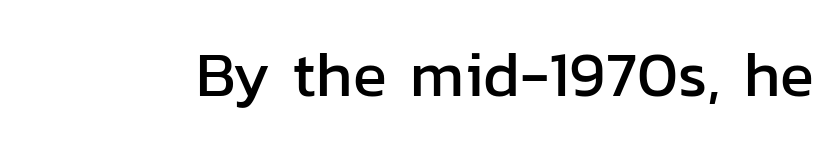
Q: Is the text italic (slanted)? A: No, it is upright.
Q: Is the typeface a serif or a sans-serif typeface? A: Sans-serif.
Q: Is the text underlined? A: No.
Q: Is the spacing between letters normal or unusually wide? A: Normal.
Q: Width (condensed, normal, or wide)? A: Normal.
Q: Stroke contrast? A: Low.
Q: x-height? A: Medium.
Q: Monospaced? A: No.
